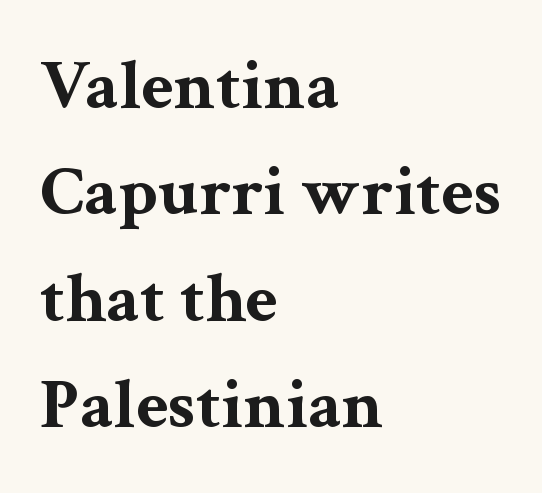
{"serif": "yes", "italic": "no", "bold": "yes", "weight": "bold", "width": "wide", "stroke_contrast": "medium", "x_height": "medium", "monospaced": "no", "underline": "no", "align": "left", "line_spacing": "normal", "line_spacing_ratio": 1.5, "letter_spacing": "normal", "letter_spacing_em": 0.0, "glyph_px": 71}
